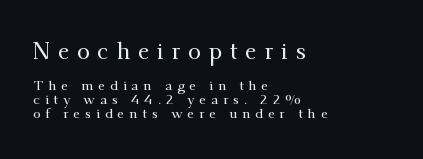
Q: Is the text italic (slanted)? A: No, it is upright.
Q: Is the text underlined? A: No.
Q: How is the paragraph aligned? A: Left-aligned.
Q: Is the spacing between letters normal or unusually wide? A: Unusually wide.
Q: Is the spacing between lines tight, normal or loose? A: Tight.
Q: Which block of text is set in a larger size, the first (top) or the second (bottom)? A: The first (top) one.
